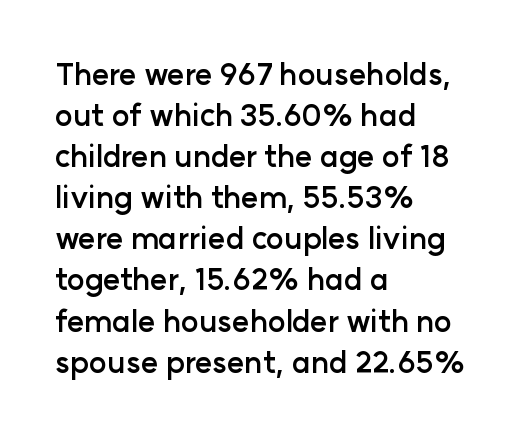
The image shows 30 px semibold sans-serif type, upright; set left-aligned, normal line spacing (1.37x), normal letter spacing, not underlined; low stroke contrast and a medium x-height.
